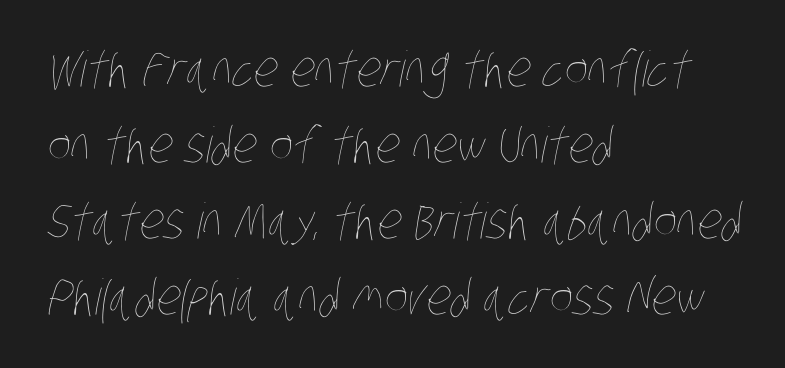
No heavy texture on the line: the type isn't bold. Inter-character spacing is left at the font's built-in metrics. The line-height multiplier appears to be the usual default. Here the designer chose a conventional face with non-uniform glyph widths. The compositor pushed each line to the left boundary.
